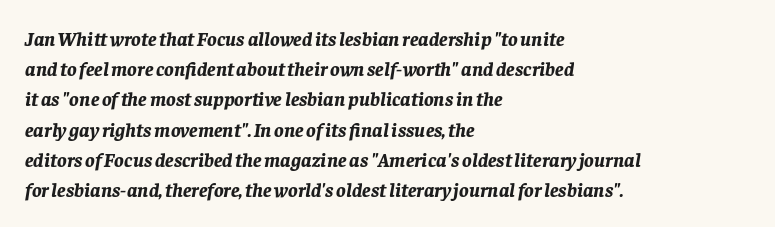
The image shows 20 px bold type, italic (leaning right); set left-aligned, normal line spacing (1.51x), normal letter spacing, not underlined.
